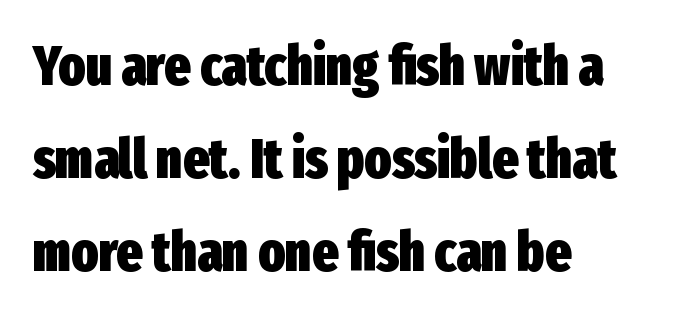
{"serif": "no", "italic": "no", "bold": "yes", "weight": "heavy", "width": "condensed", "stroke_contrast": "low", "x_height": "medium", "monospaced": "no", "underline": "no", "align": "left", "line_spacing": "normal", "line_spacing_ratio": 1.69, "letter_spacing": "normal", "letter_spacing_em": 0.0, "glyph_px": 55}
